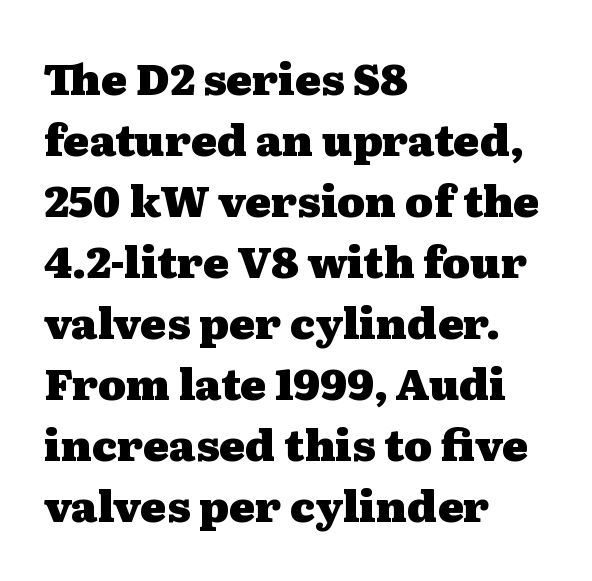
{"serif": "yes", "italic": "no", "bold": "yes", "weight": "heavy", "width": "wide", "stroke_contrast": "medium", "x_height": "medium", "monospaced": "no", "underline": "no", "align": "left", "line_spacing": "normal", "line_spacing_ratio": 1.42, "letter_spacing": "normal", "letter_spacing_em": 0.0, "glyph_px": 43}
